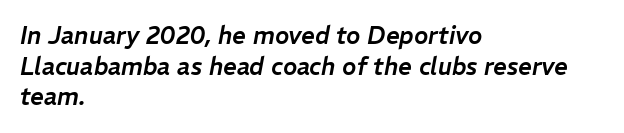
The image shows 24 px text type, italic (leaning right); set left-aligned, normal line spacing (1.28x), normal letter spacing, not underlined.
